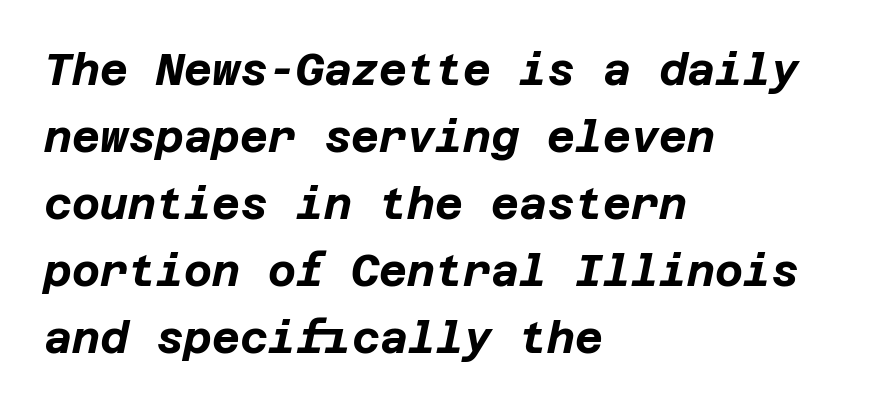
{"italic": "yes", "lean": "right", "slant_degrees": 12, "bold": "yes", "weight": "bold", "width": "normal", "stroke_contrast": "low", "x_height": "large", "underline": "no", "align": "left", "line_spacing": "normal", "line_spacing_ratio": 1.56, "letter_spacing": "normal", "letter_spacing_em": 0.0, "glyph_px": 43}
